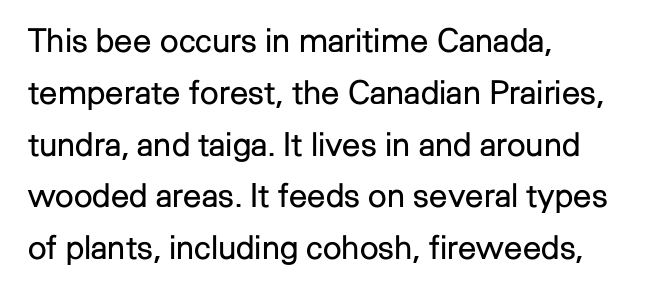
A classic flush-left, rag-right setting is used for this passage. Does the leading feel generous? No, just average. The rendering keeps characters at their native spacing. The face used here is proportionally spaced, like ordinary book or web type. Stroke terminals: plain, sans-serif.
